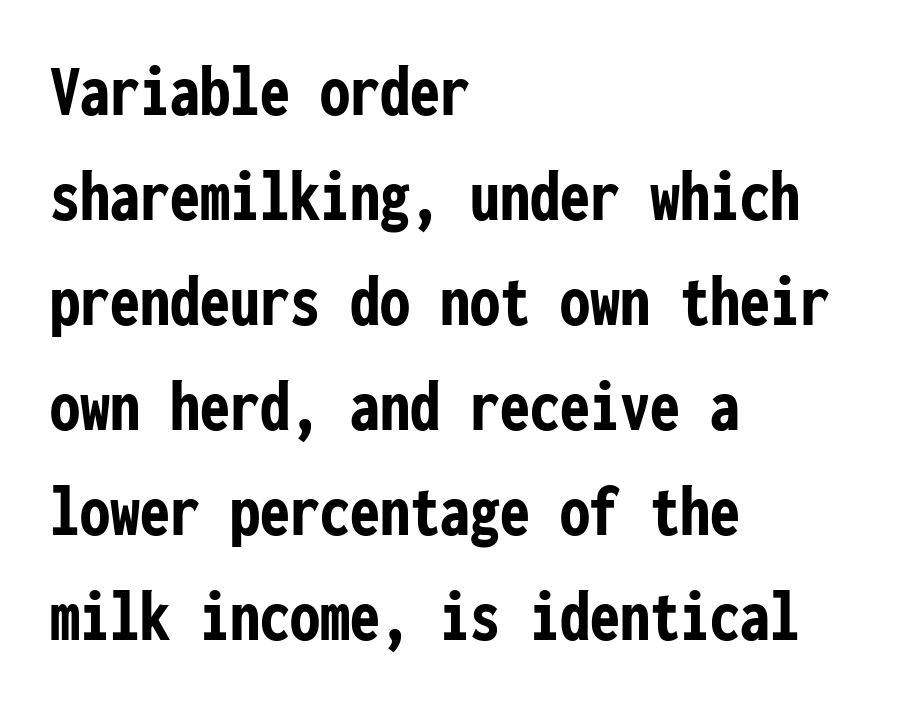
A student would call this left alignment; a typographer would say flush left, rag right. Examine the stroke ends and you'll find no serifs. Leading matches the norm, producing a regular column. Spacing verdict: monospaced, one width for all characters.
